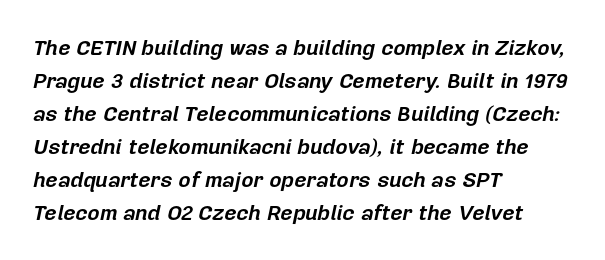
{"italic": "yes", "lean": "right", "slant_degrees": 12, "bold": "yes", "underline": "no", "align": "left", "line_spacing": "normal", "line_spacing_ratio": 1.57, "letter_spacing": "normal", "letter_spacing_em": 0.0, "glyph_px": 21}
